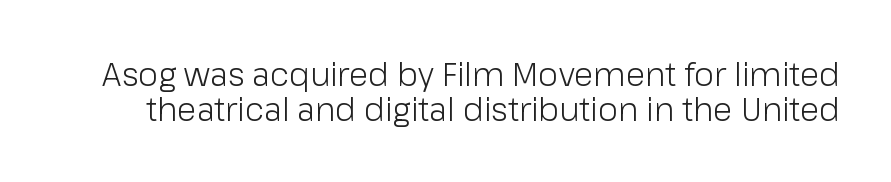
The image shows 32 px light sans-serif type, upright; set tight line spacing (1.09x), normal letter spacing, not underlined; low stroke contrast and a medium x-height.
